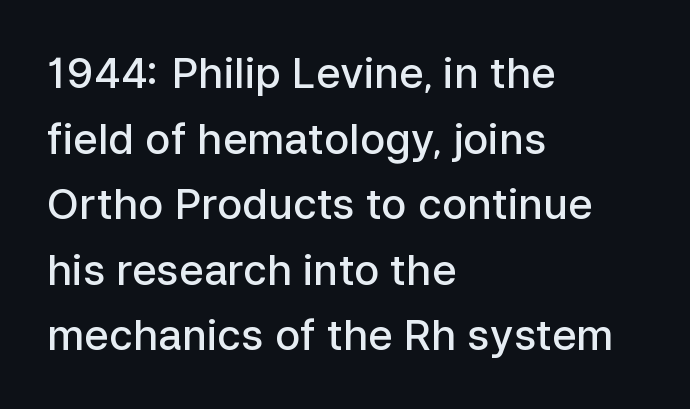
Q: Is the text bold? A: Semi-bold.
Q: Is the text italic (slanted)? A: No, it is upright.
Q: Is the typeface a serif or a sans-serif typeface? A: Sans-serif.
Q: Is the text underlined? A: No.
Q: How is the paragraph aligned? A: Left-aligned.
Q: Is the spacing between letters normal or unusually wide? A: Normal.
Q: Is the spacing between lines tight, normal or loose? A: Normal.
Q: Width (condensed, normal, or wide)? A: Normal.
Q: Stroke contrast? A: Low.
Q: x-height? A: Medium.
Q: Monospaced? A: No.
